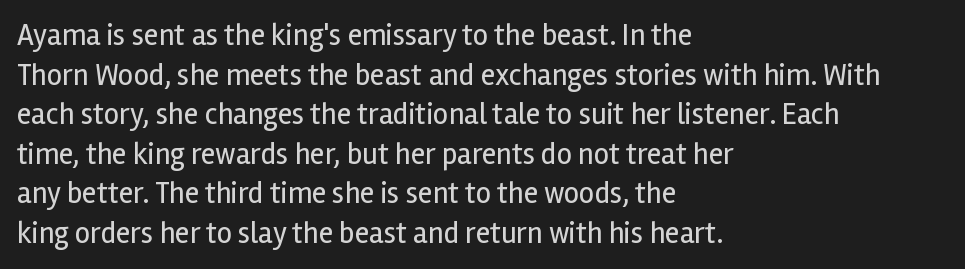
{"serif": "no", "italic": "no", "bold": "no", "weight": "regular", "width": "normal", "x_height": "medium", "monospaced": "no", "underline": "no", "align": "left", "line_spacing": "normal", "line_spacing_ratio": 1.32, "letter_spacing": "normal", "letter_spacing_em": 0.0, "glyph_px": 30}
